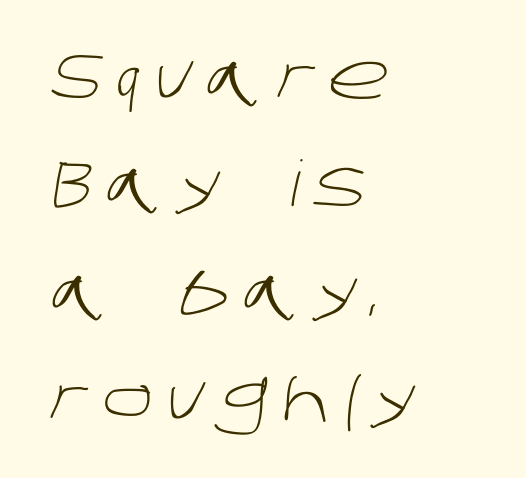
Heaviness? Minimal to ordinary, like unemphasized prose. Here the glyphs are tracked loosely, breaking word shapes into spaced letters. Think of a printed novel: that variable character pitch is what you see here. Leading: standard. The letters carry no serifs — their stems end cleanly without finishing strokes.
